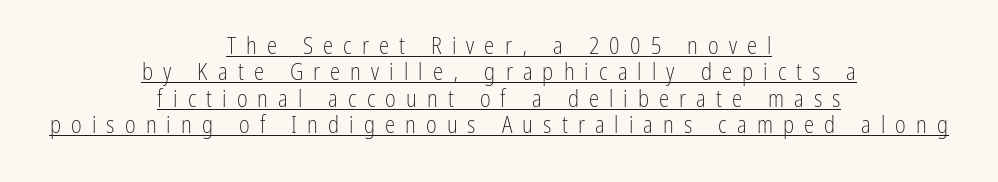
In designer terms, the underline attribute is active on this setting. Upright lettering throughout. Bold? No — there's no thickening of the strokes. Each new line begins almost immediately beneath the previous one. If you folded the block vertically in half, each line would mirror itself in length.
